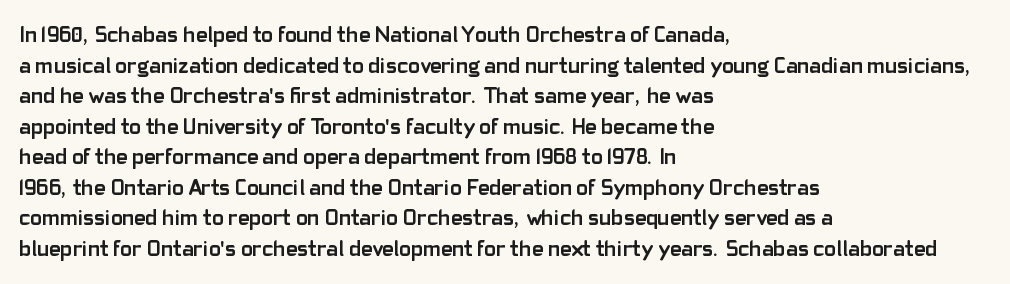
{"italic": "no", "bold": "yes", "underline": "no", "align": "left", "line_spacing": "normal", "line_spacing_ratio": 1.39, "letter_spacing": "normal", "letter_spacing_em": 0.0, "glyph_px": 22}
